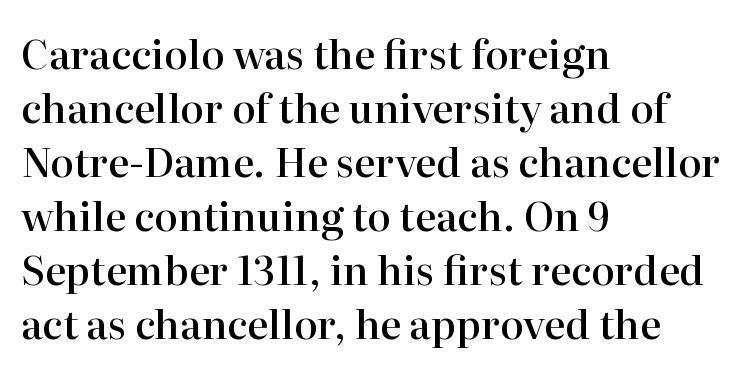
This sample has the flowing, uneven cadence of proportional lettering. Underline: absent. Casual observation: everything's shoved over to the left. Standard letterfit; no display-style spreading of the glyphs. Notice how descenders clear the ascenders below comfortably — that's standard leading. The passage shown is semibold, sitting just below true bold.
